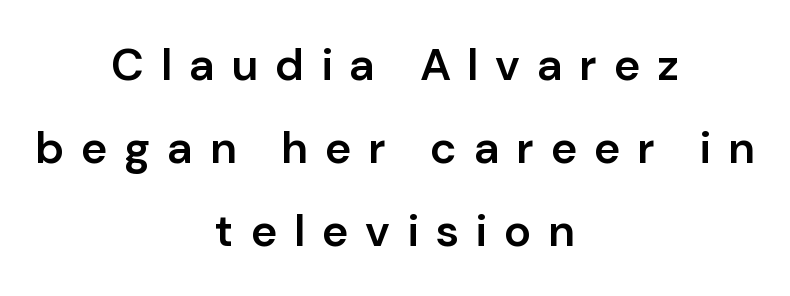
The image shows 45 px semibold sans-serif type, upright; set centered, line spacing 1.85x, unusually wide letter spacing (+0.37 em), not underlined; low stroke contrast and a medium x-height.
